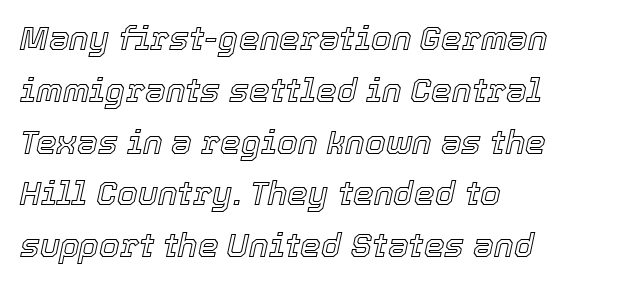
Q: Is the text italic (slanted)? A: Yes, it leans right by about 12 degrees.
Q: Is the text underlined? A: No.
Q: How is the paragraph aligned? A: Left-aligned.
Q: Is the spacing between letters normal or unusually wide? A: Normal.
Q: Is the spacing between lines tight, normal or loose? A: Normal.
Q: Width (condensed, normal, or wide)? A: Normal.
Q: x-height? A: Medium.
Q: Monospaced? A: No.
